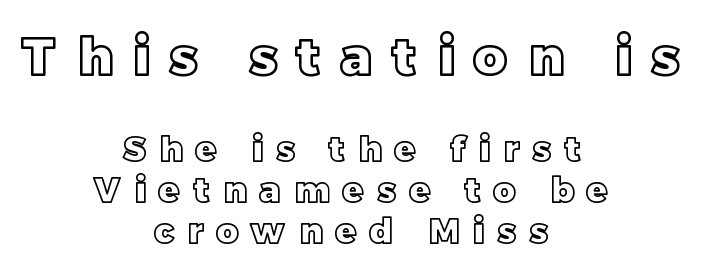
{"italic": "no", "width": "normal", "x_height": "large", "monospaced": "no", "underline": "no", "align": "center", "line_spacing_ratio": 1.21, "letter_spacing": "wide", "letter_spacing_em": 0.4, "larger_block": "first", "size_ratio": 1.5, "glyph_px": 51}
